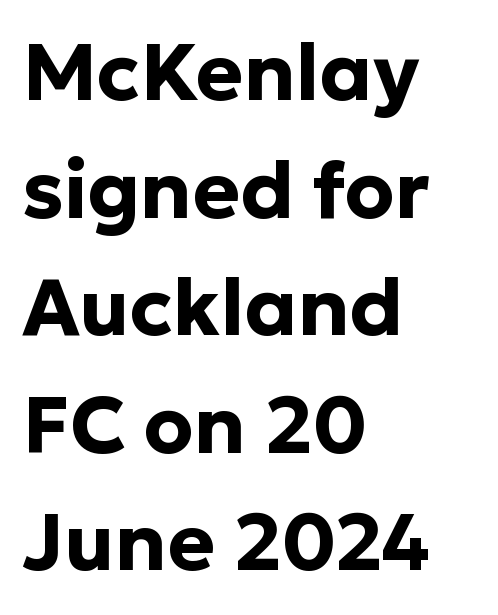
The axis of the letterforms is exactly vertical. Casual observation: everything's shoved over to the left. The passage shown has conventional tracking throughout. On the weight axis this lands at bold, roughly 700. What kind of face is this? One without serifs — a sans. Each row of text sits above clean, open space.
